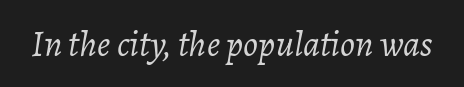
{"italic": "yes", "lean": "right", "slant_degrees": 7, "bold": "no", "weight": "light", "width": "normal", "stroke_contrast": "low", "x_height": "medium", "monospaced": "no", "underline": "no", "letter_spacing": "normal", "letter_spacing_em": 0.0, "glyph_px": 37}
